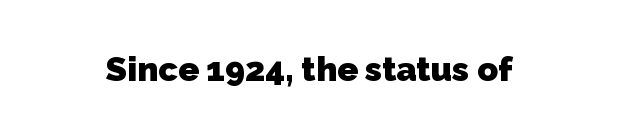
A typesetter would label this face a sans. The letters advance in unequal steps, a hallmark of proportional type. Each word holds together tightly as a unit, with standard inter-letter gaps. Only glyphs here, with clear space below each row.
